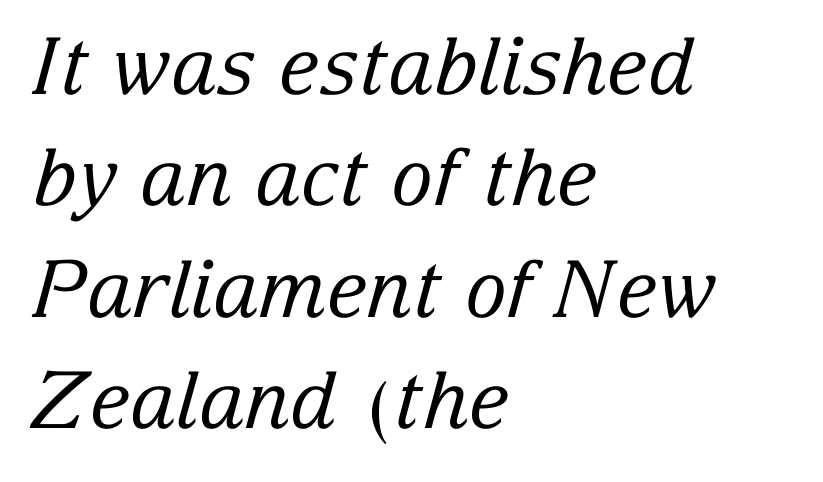
Q: Is the text bold? A: No.
Q: Is the text italic (slanted)? A: Yes, it leans right by about 15 degrees.
Q: Is the typeface a serif or a sans-serif typeface? A: Serif.
Q: Is the text underlined? A: No.
Q: How is the paragraph aligned? A: Left-aligned.
Q: Is the spacing between letters normal or unusually wide? A: Normal.
Q: Is the spacing between lines tight, normal or loose? A: Normal.
Q: Width (condensed, normal, or wide)? A: Normal.
Q: Stroke contrast? A: Low.
Q: x-height? A: Medium.
Q: Monospaced? A: No.
